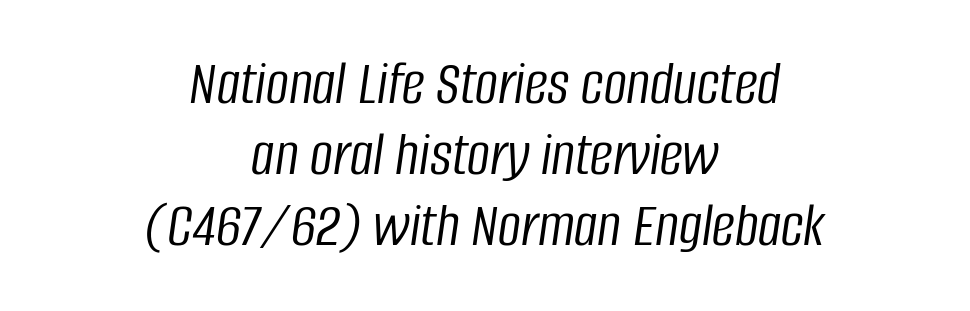
{"italic": "yes", "lean": "right", "slant_degrees": 8, "bold": "no", "weight": "light", "width": "condensed", "stroke_contrast": "low", "x_height": "large", "monospaced": "no", "underline": "no", "align": "center", "line_spacing": "tight", "line_spacing_ratio": 1.11, "letter_spacing": "normal", "letter_spacing_em": 0.0, "glyph_px": 64}
